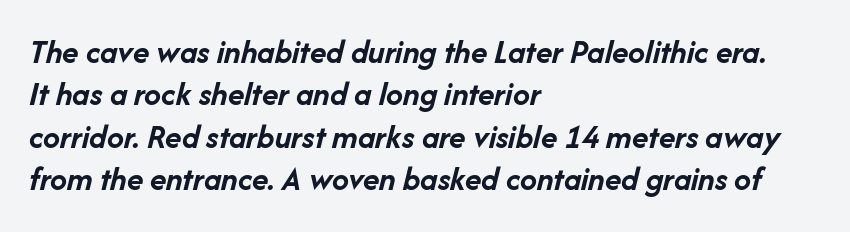
Q: Is the text bold? A: Yes.
Q: Is the text italic (slanted)? A: Yes, it leans right by about 14 degrees.
Q: Is the text underlined? A: No.
Q: How is the paragraph aligned? A: Left-aligned.
Q: Is the spacing between letters normal or unusually wide? A: Normal.
Q: Is the spacing between lines tight, normal or loose? A: Normal.
Q: Width (condensed, normal, or wide)? A: Normal.
Q: Stroke contrast? A: Low.
Q: x-height? A: Medium.
Q: Monospaced? A: No.
